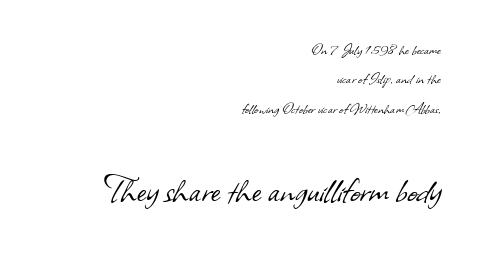
The image shows 44 px light sans-serif type; set right-aligned, normal line spacing (1.63x), normal letter spacing, not underlined; the second (bottom) block is 2.44x larger; low stroke contrast and a small x-height.
